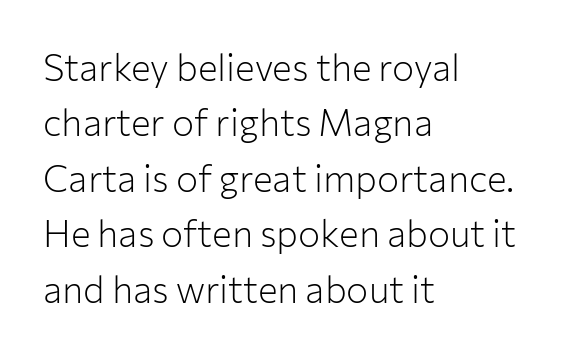
Q: Is the text bold? A: No.
Q: Is the text italic (slanted)? A: No, it is upright.
Q: Is the typeface a serif or a sans-serif typeface? A: Sans-serif.
Q: Is the text underlined? A: No.
Q: How is the paragraph aligned? A: Left-aligned.
Q: Is the spacing between letters normal or unusually wide? A: Normal.
Q: Is the spacing between lines tight, normal or loose? A: Normal.
Q: Width (condensed, normal, or wide)? A: Normal.
Q: Stroke contrast? A: Low.
Q: x-height? A: Medium.
Q: Monospaced? A: No.
